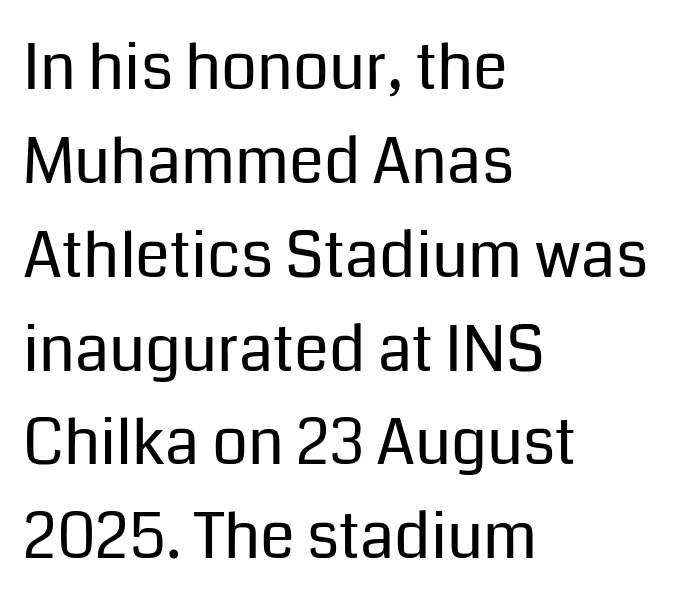
The ragged edge is on the right, which tells us the setting is flush left. A typesetter would call this proportional, since set widths differ per character. The words here are not underlined. Compared with a typical body face, this is equally light or lighter still. Regular leading. The letters carry no serifs — their stems end cleanly without finishing strokes.
